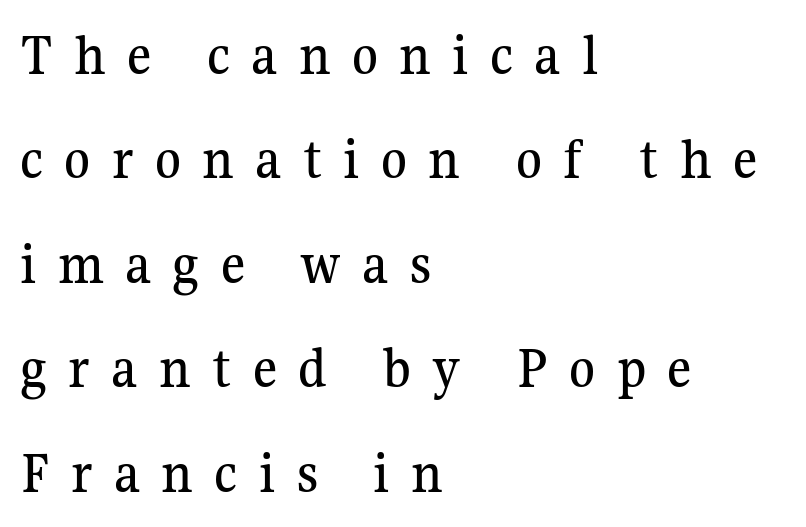
The image shows 59 px serif type, upright; set left-aligned, line spacing 1.77x, unusually wide letter spacing (+0.36 em), not underlined; medium stroke contrast and a medium x-height.
